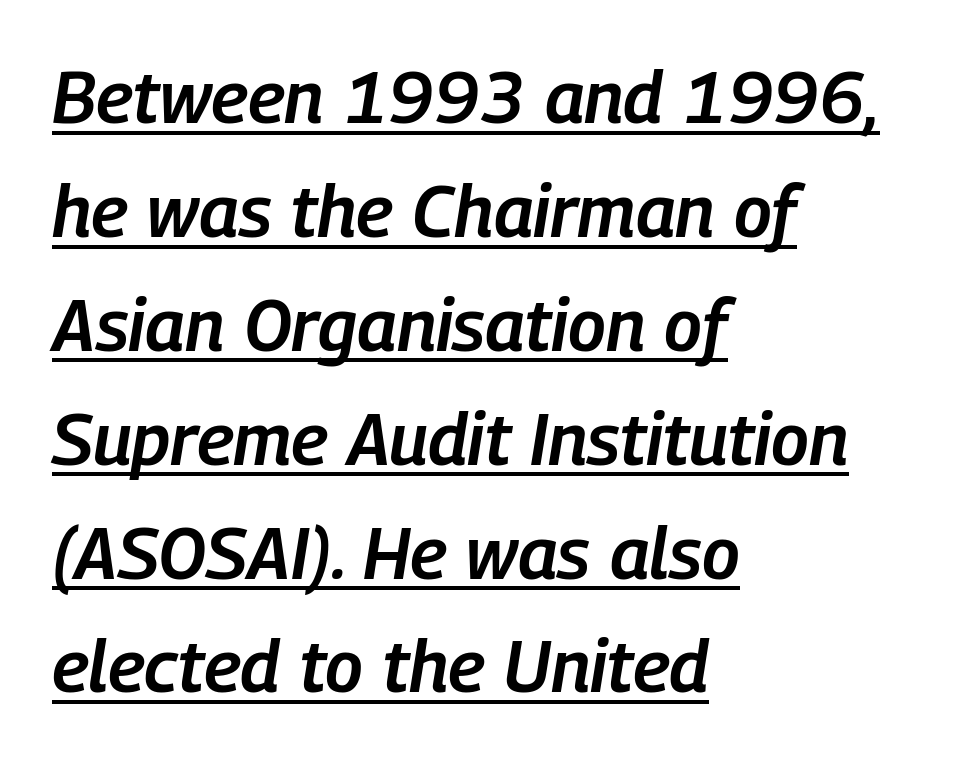
Q: Is the text bold? A: Semi-bold.
Q: Is the text italic (slanted)? A: Yes, it leans right by about 9 degrees.
Q: Is the text underlined? A: Yes.
Q: How is the paragraph aligned? A: Left-aligned.
Q: Is the spacing between letters normal or unusually wide? A: Normal.
Q: Is the spacing between lines tight, normal or loose? A: Normal.
Q: Width (condensed, normal, or wide)? A: Condensed.
Q: Stroke contrast? A: Low.
Q: x-height? A: Medium.
Q: Monospaced? A: No.
